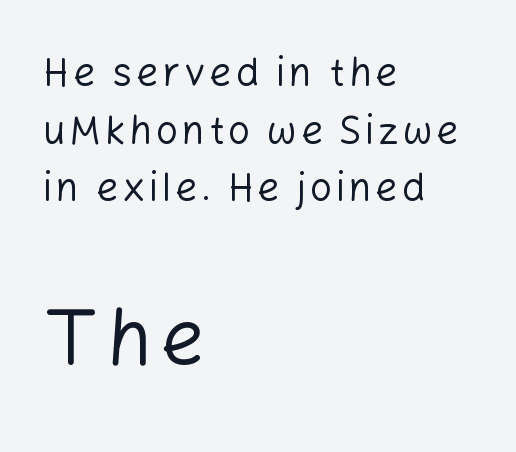
The image shows 78 px regular-weight sans-serif type, upright; set left-aligned, normal line spacing (1.48x), not underlined; the second (bottom) block is 2.0x larger; low stroke contrast and a medium x-height.
